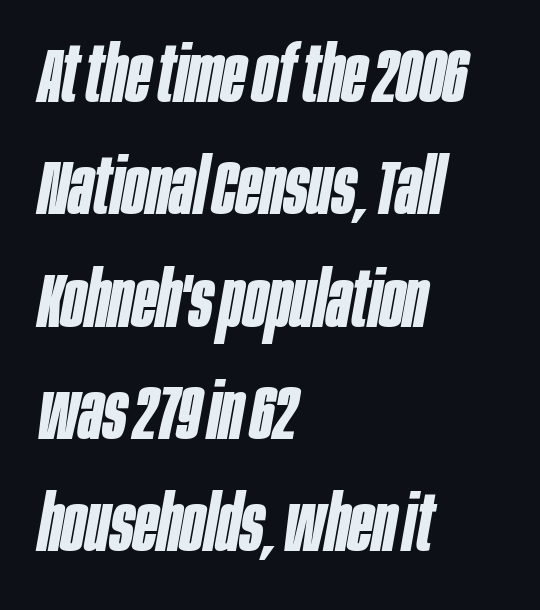
Thick stems and heavy bowls — unmistakably bold. You can tell it's italic because the verticals aren't actually vertical. Here the glyphs are tracked normally, forming tight word shapes. The rows are spaced the way most documents space them. The rendering anchors every line to the left-hand side. Honestly, there is no underline to notice here at all.
